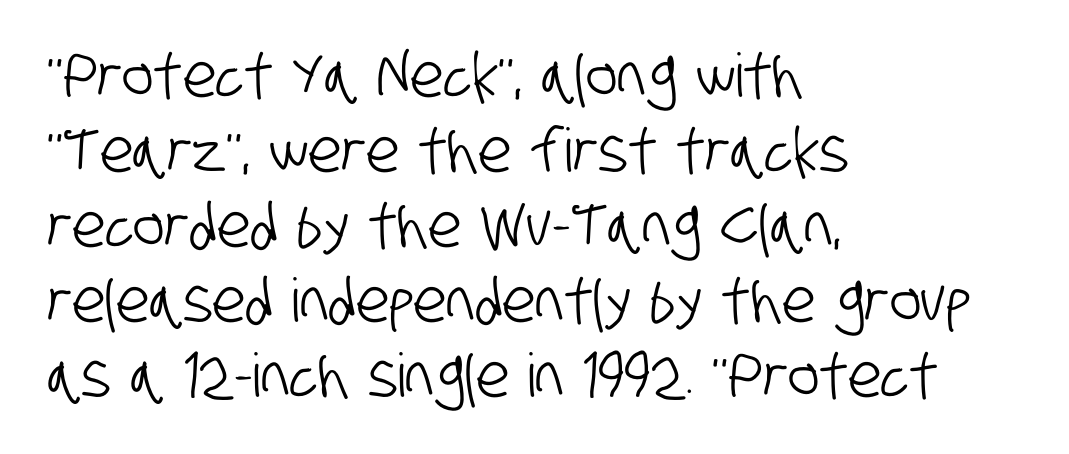
{"serif": "no", "width": "condensed", "stroke_contrast": "low", "x_height": "large", "monospaced": "no", "underline": "no", "align": "left", "line_spacing": "normal", "line_spacing_ratio": 1.25, "letter_spacing": "normal", "letter_spacing_em": 0.0, "glyph_px": 60}
